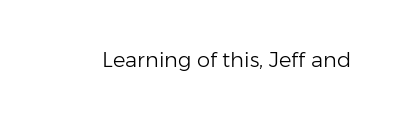
The image shows 21 px text type, upright; set normal letter spacing, not underlined.
